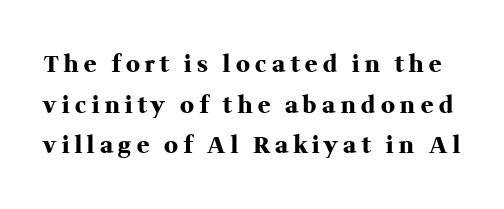
The image shows 23 px bold type, upright; set line spacing 1.77x, unusually wide letter spacing (+0.24 em), not underlined.
